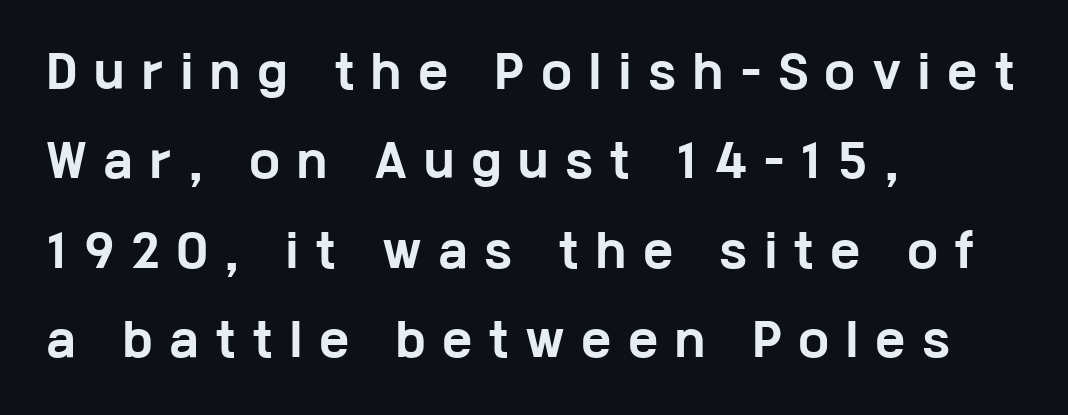
Q: Is the text bold? A: Yes.
Q: Is the text italic (slanted)? A: No, it is upright.
Q: Is the typeface a serif or a sans-serif typeface? A: Sans-serif.
Q: Is the text underlined? A: No.
Q: How is the paragraph aligned? A: Left-aligned.
Q: Is the spacing between letters normal or unusually wide? A: Unusually wide.
Q: Is the spacing between lines tight, normal or loose? A: Loose.
Q: Width (condensed, normal, or wide)? A: Wide.
Q: Stroke contrast? A: Low.
Q: x-height? A: Medium.
Q: Monospaced? A: No.
